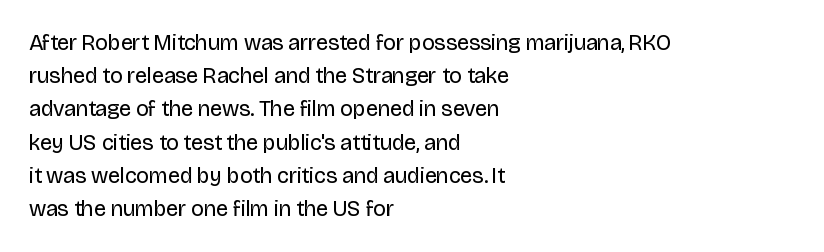
Tall strokes in this sample are plumb rather than angled. Weight: regular or lighter. Tracking value appears to be zero — textbook default spacing. The passage shown stacks its lines at a standard gap. The lines in this sample share a left origin and differ only in where they stop. Anything drawn beneath the words? Only blank space.
